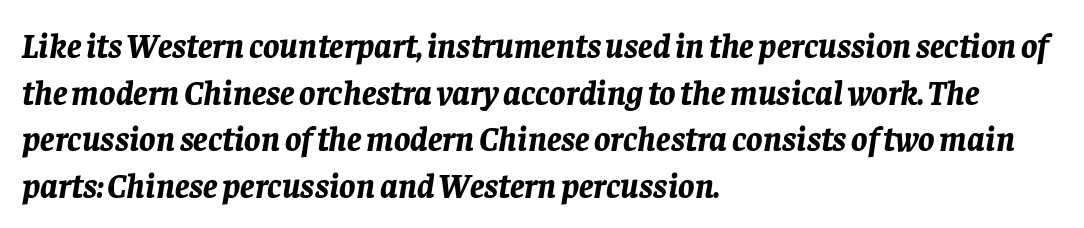
Is there much room between lines? A standard amount, neither cramped nor airy. Thick stems and heavy bowls — unmistakably bold. Style check: oblique. How are the letters spaced? Ordinarily, with no added tracking. These lines are rendered in a variable-pitch font.
